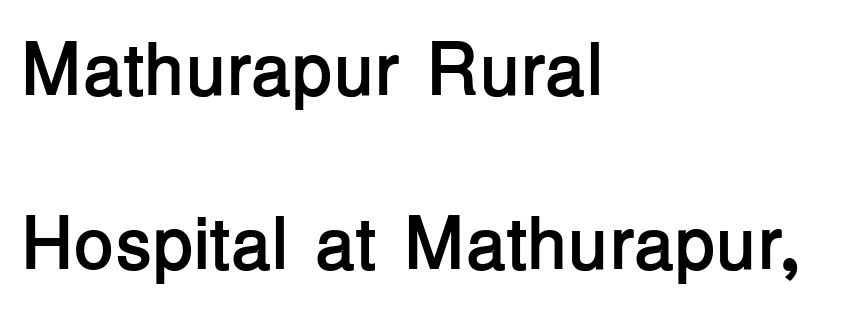
Q: Is the text bold? A: Yes.
Q: Is the text italic (slanted)? A: No, it is upright.
Q: Is the typeface a serif or a sans-serif typeface? A: Sans-serif.
Q: Is the text underlined? A: No.
Q: How is the paragraph aligned? A: Left-aligned.
Q: Is the spacing between letters normal or unusually wide? A: Normal.
Q: Is the spacing between lines tight, normal or loose? A: Loose.
Q: Width (condensed, normal, or wide)? A: Normal.
Q: Stroke contrast? A: Low.
Q: x-height? A: Medium.
Q: Monospaced? A: No.
